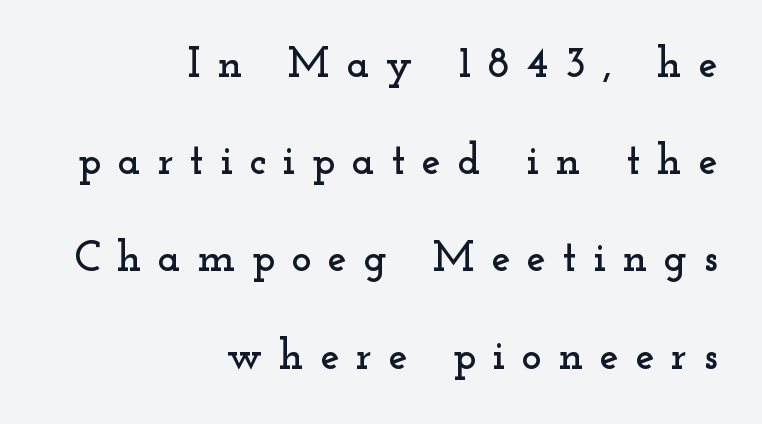
The image shows 43 px wide serif type, upright; set right-aligned, loose line spacing (2.26x), unusually wide letter spacing (+0.38 em), not underlined; low stroke contrast and a small x-height.
